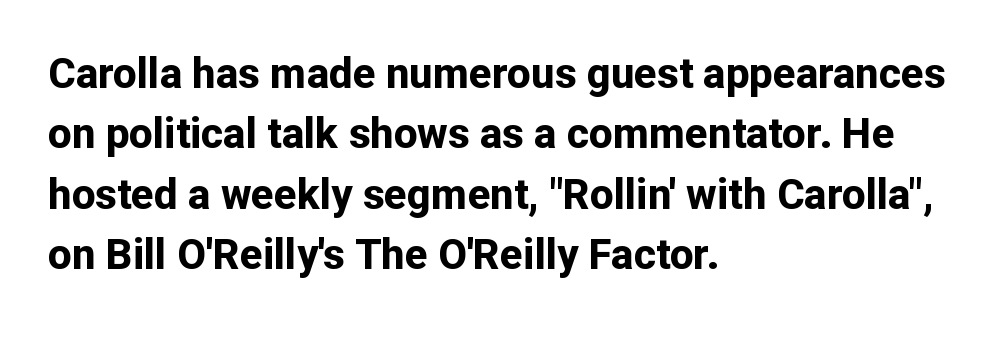
{"serif": "no", "italic": "no", "bold": "yes", "weight": "bold", "width": "normal", "stroke_contrast": "low", "x_height": "medium", "monospaced": "no", "underline": "no", "align": "left", "line_spacing": "normal", "line_spacing_ratio": 1.44, "letter_spacing": "normal", "letter_spacing_em": 0.0, "glyph_px": 42}
